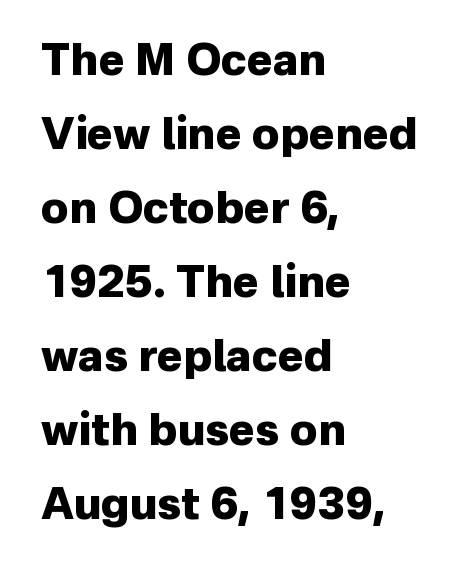
{"serif": "no", "italic": "no", "bold": "yes", "weight": "heavy", "width": "normal", "stroke_contrast": "low", "x_height": "medium", "monospaced": "no", "underline": "no", "align": "left", "line_spacing": "normal", "line_spacing_ratio": 1.68, "letter_spacing": "normal", "letter_spacing_em": 0.0, "glyph_px": 44}
